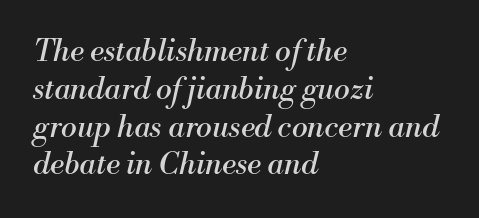
Q: Is the text bold? A: No.
Q: Is the text italic (slanted)? A: Yes, it leans right by about 13 degrees.
Q: Is the typeface a serif or a sans-serif typeface? A: Serif.
Q: Is the text underlined? A: No.
Q: How is the paragraph aligned? A: Left-aligned.
Q: Is the spacing between letters normal or unusually wide? A: Normal.
Q: Is the spacing between lines tight, normal or loose? A: Normal.
Q: Width (condensed, normal, or wide)? A: Normal.
Q: Stroke contrast? A: Medium.
Q: x-height? A: Small.
Q: Monospaced? A: No.
